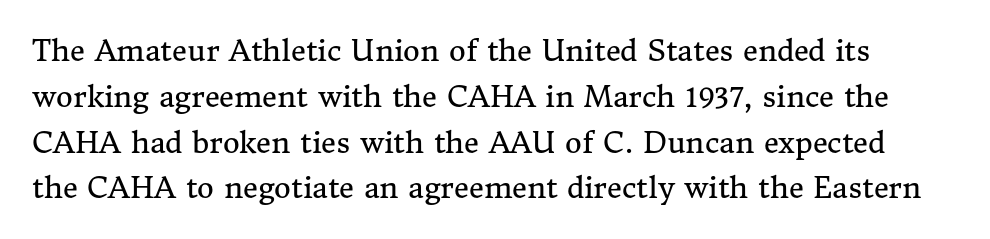
Q: Is the text bold? A: No.
Q: Is the text italic (slanted)? A: No, it is upright.
Q: Is the typeface a serif or a sans-serif typeface? A: Serif.
Q: Is the text underlined? A: No.
Q: Is the spacing between letters normal or unusually wide? A: Normal.
Q: Is the spacing between lines tight, normal or loose? A: Normal.
Q: Width (condensed, normal, or wide)? A: Normal.
Q: Stroke contrast? A: Medium.
Q: x-height? A: Medium.
Q: Monospaced? A: No.
